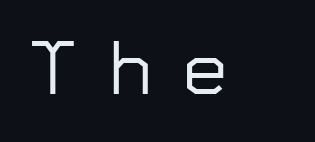
Words float on clear page, feet unadorned. The face used here is a sans, in the tradition of grotesques and geometrics. The letters advance in unequal steps, a hallmark of proportional type. A typesetter would mark this as roman, not italic. Tracking value appears strongly positive — letters spread wide.
